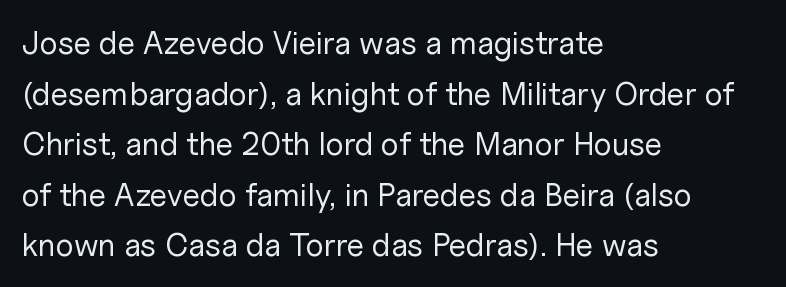
Q: Is the text bold? A: No.
Q: Is the text italic (slanted)? A: No, it is upright.
Q: Is the typeface a serif or a sans-serif typeface? A: Sans-serif.
Q: Is the text underlined? A: No.
Q: How is the paragraph aligned? A: Left-aligned.
Q: Is the spacing between letters normal or unusually wide? A: Normal.
Q: Is the spacing between lines tight, normal or loose? A: Normal.
Q: Width (condensed, normal, or wide)? A: Normal.
Q: Stroke contrast? A: Low.
Q: x-height? A: Medium.
Q: Monospaced? A: No.
